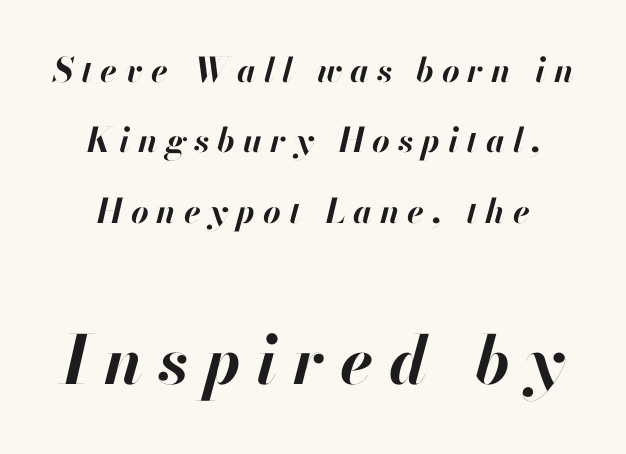
{"italic": "yes", "lean": "right", "slant_degrees": 13, "bold": "yes", "weight": "bold", "width": "normal", "stroke_contrast": "high", "x_height": "small", "monospaced": "no", "underline": "no", "align": "center", "line_spacing": "loose", "line_spacing_ratio": 2.07, "letter_spacing": "wide", "letter_spacing_em": 0.23, "larger_block": "second", "size_ratio": 1.97, "glyph_px": 67}
